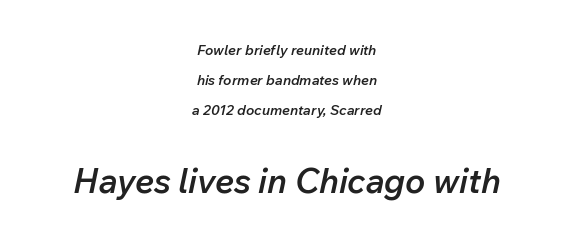
{"italic": "yes", "lean": "right", "slant_degrees": 12, "bold": "semi", "weight": "semibold", "width": "normal", "stroke_contrast": "low", "x_height": "medium", "monospaced": "no", "underline": "no", "align": "center", "line_spacing": "loose", "line_spacing_ratio": 2.16, "letter_spacing": "normal", "letter_spacing_em": 0.0, "larger_block": "second", "size_ratio": 2.43, "glyph_px": 34}
